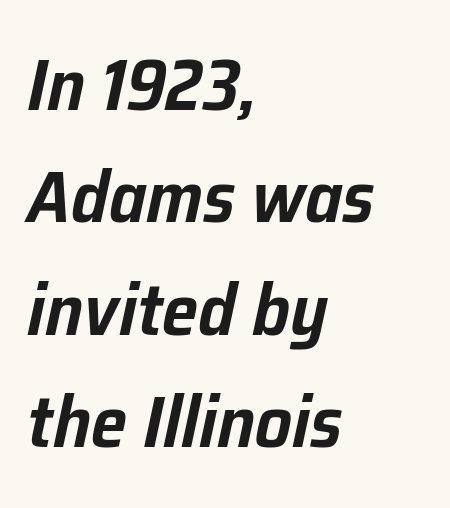
Note the varied advance widths — an 'i' is clearly narrower than an 'm'. These lines sit exactly where default settings would place them. Slanted lettering throughout. If you drew a ruler down the left edge, every line would touch it. This sample uses plain, unmodified letter spacing.
